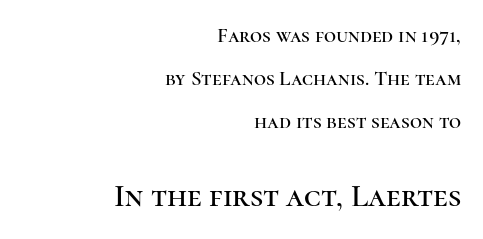
Words appear dense and cohesive because spacing is normal. The passage shown stacks its lines with a broad gap. The face used here is proportionally spaced, like ordinary book or web type. This is serif lettering, the kind often seen in printed books. The paragraph has a hard right edge and a soft left edge.
